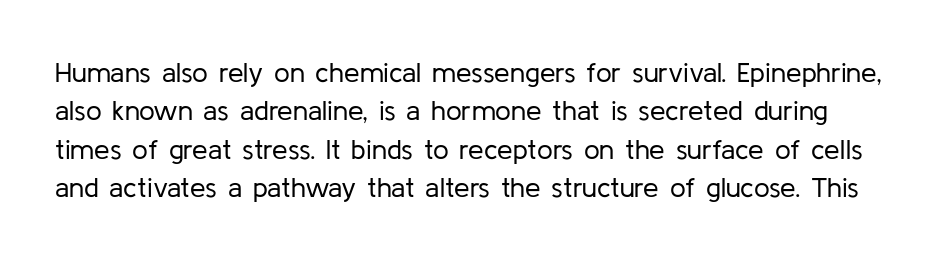
{"serif": "no", "italic": "no", "bold": "no", "weight": "regular", "width": "normal", "stroke_contrast": "low", "x_height": "medium", "monospaced": "no", "underline": "no", "line_spacing": "normal", "line_spacing_ratio": 1.37, "letter_spacing": "normal", "letter_spacing_em": 0.0, "glyph_px": 28}
